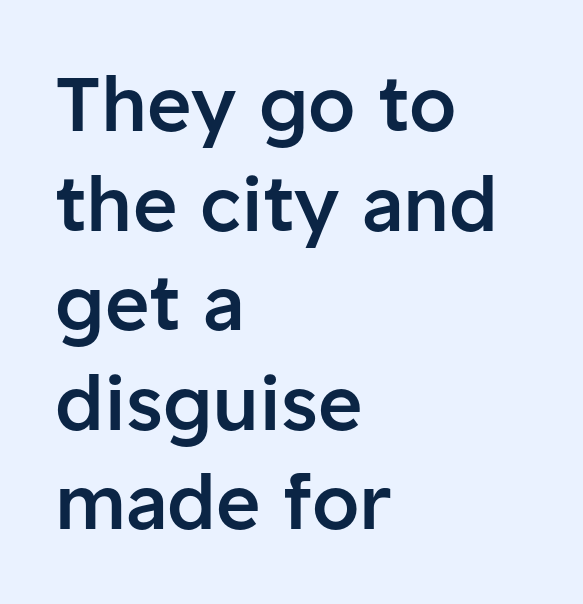
{"serif": "no", "italic": "no", "bold": "semi", "weight": "semibold", "width": "normal", "stroke_contrast": "low", "x_height": "medium", "monospaced": "no", "underline": "no", "align": "left", "line_spacing": "normal", "line_spacing_ratio": 1.31, "letter_spacing": "normal", "letter_spacing_em": 0.0, "glyph_px": 76}
